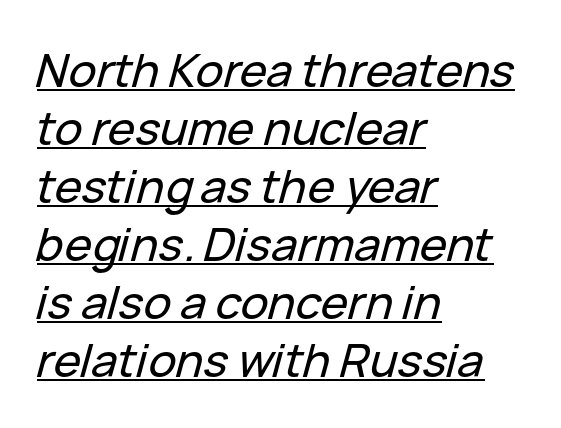
{"italic": "yes", "lean": "right", "slant_degrees": 15, "width": "normal", "stroke_contrast": "low", "x_height": "medium", "monospaced": "no", "underline": "yes", "align": "left", "line_spacing": "normal", "line_spacing_ratio": 1.26, "letter_spacing": "normal", "letter_spacing_em": 0.0, "glyph_px": 46}
